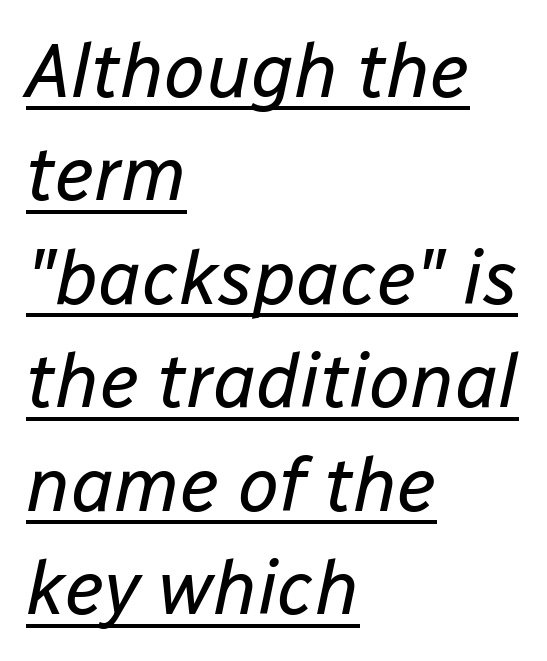
{"italic": "yes", "lean": "right", "slant_degrees": 12, "bold": "no", "weight": "regular", "width": "normal", "stroke_contrast": "low", "x_height": "medium", "monospaced": "no", "underline": "yes", "align": "left", "line_spacing": "normal", "line_spacing_ratio": 1.38, "letter_spacing": "normal", "letter_spacing_em": 0.0, "glyph_px": 75}
